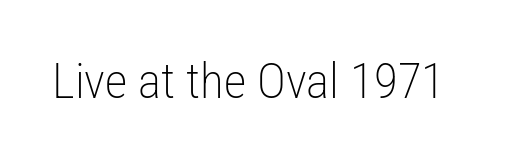
{"serif": "no", "italic": "no", "bold": "no", "weight": "light", "width": "condensed", "stroke_contrast": "low", "x_height": "medium", "monospaced": "no", "underline": "no", "letter_spacing": "normal", "letter_spacing_em": 0.0, "glyph_px": 49}
